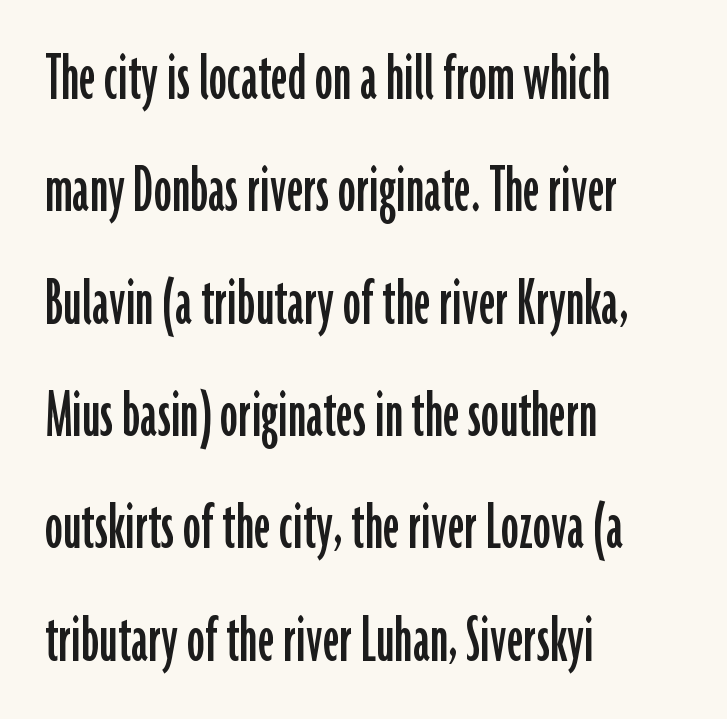
The image shows 72 px condensed sans-serif type, upright; set left-aligned, normal line spacing (1.56x), normal letter spacing, not underlined; low stroke contrast and a medium x-height.
